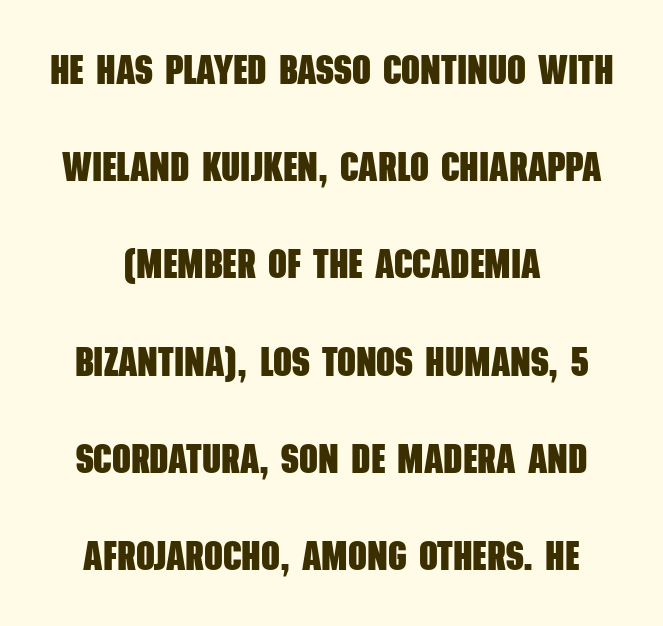
Q: Is the text bold? A: Yes.
Q: Is the typeface a serif or a sans-serif typeface? A: Sans-serif.
Q: Is the text underlined? A: No.
Q: Is the spacing between letters normal or unusually wide? A: Normal.
Q: Is the spacing between lines tight, normal or loose? A: Loose.
Q: Width (condensed, normal, or wide)? A: Condensed.
Q: Stroke contrast? A: Low.
Q: x-height? A: Large.
Q: Monospaced? A: No.
